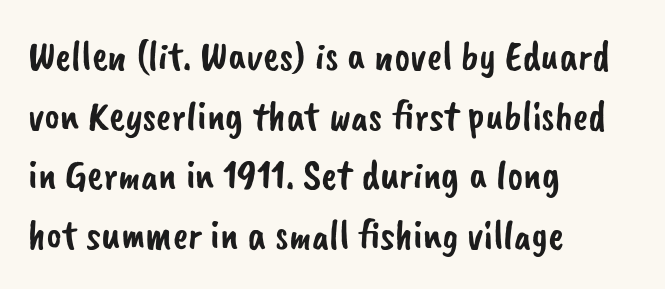
Q: Is the typeface a serif or a sans-serif typeface? A: Sans-serif.
Q: Is the text underlined? A: No.
Q: How is the paragraph aligned? A: Left-aligned.
Q: Is the spacing between letters normal or unusually wide? A: Normal.
Q: Is the spacing between lines tight, normal or loose? A: Normal.
Q: Width (condensed, normal, or wide)? A: Normal.
Q: Stroke contrast? A: Low.
Q: x-height? A: Small.
Q: Monospaced? A: No.
